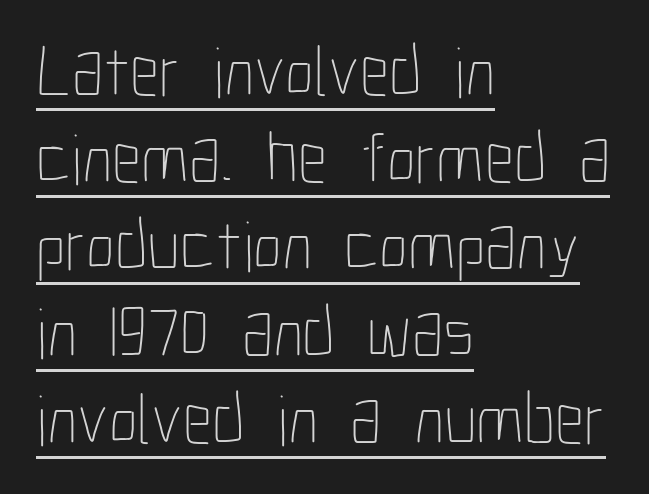
The image shows 72 px thin, condensed type, upright; set left-aligned, line spacing 1.21x, normal letter spacing, underlined; low stroke contrast and a medium x-height.
